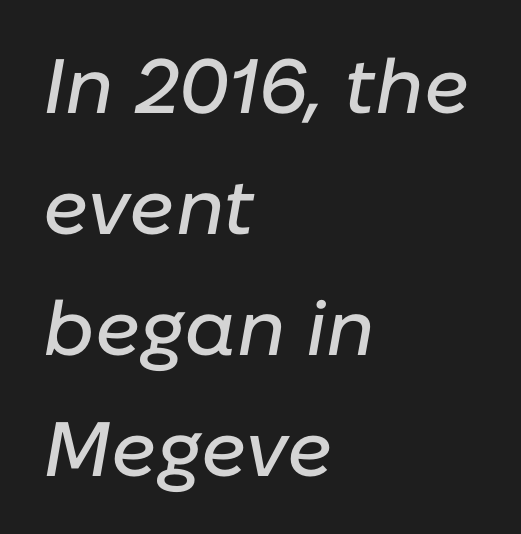
The lines in this sample share a left origin and differ only in where they stop. These lines keep a tight, regular rhythm from letter to letter. The whole block is typeset with a tilt. The block of text has a typical density, with ordinary space between rows.
